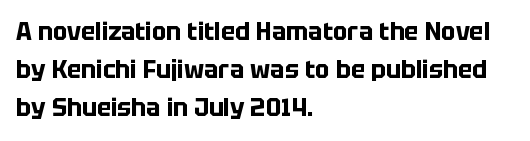
{"italic": "no", "bold": "yes", "underline": "no", "align": "left", "line_spacing": "normal", "line_spacing_ratio": 1.59, "letter_spacing": "normal", "letter_spacing_em": 0.0, "glyph_px": 24}
